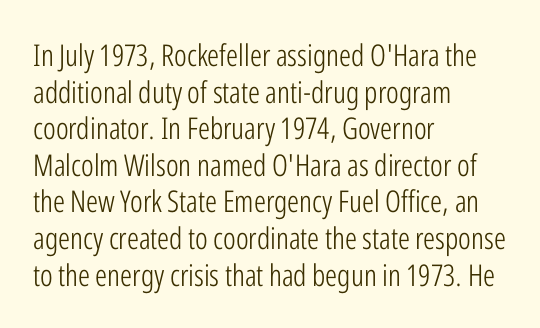
Do the characters align in a grid? No, the font is proportional. Serif or sans? Sans — the stroke terminals are bare. Ink coverage per letter is moderate at most. Does extra space separate the letters? No, they use regular spacing.
